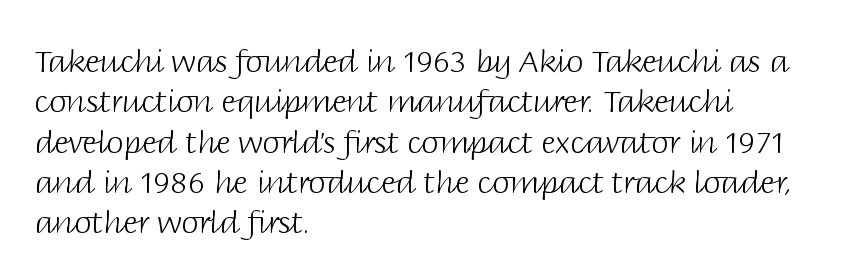
Q: Is the text bold? A: No.
Q: Is the text italic (slanted)? A: No, it is upright.
Q: Is the typeface a serif or a sans-serif typeface? A: Sans-serif.
Q: Is the text underlined? A: No.
Q: How is the paragraph aligned? A: Left-aligned.
Q: Is the spacing between letters normal or unusually wide? A: Normal.
Q: Is the spacing between lines tight, normal or loose? A: Normal.
Q: Width (condensed, normal, or wide)? A: Normal.
Q: Stroke contrast? A: Low.
Q: x-height? A: Large.
Q: Monospaced? A: No.
